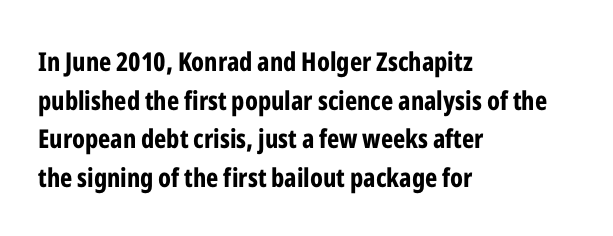
Leading: standard. Glyph-to-glyph distance matches everyday printed text. The face used here has the dense, thick strokes of a bold. These lines stack with their left ends in a neat column.
